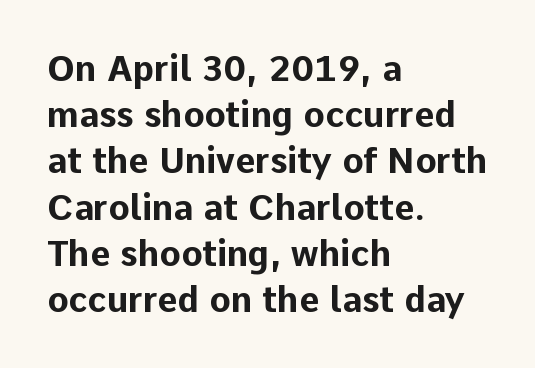
In CSS terms this would be text-align: left. The face used here is proportionally spaced, like ordinary book or web type. Nobody touched the tracking dial on this one. Summary of vertical rhythm: regular, with standard interline spacing. The font family rendered here belongs to the sans-serif group. What weight is shown? A full bold with thick strokes.
